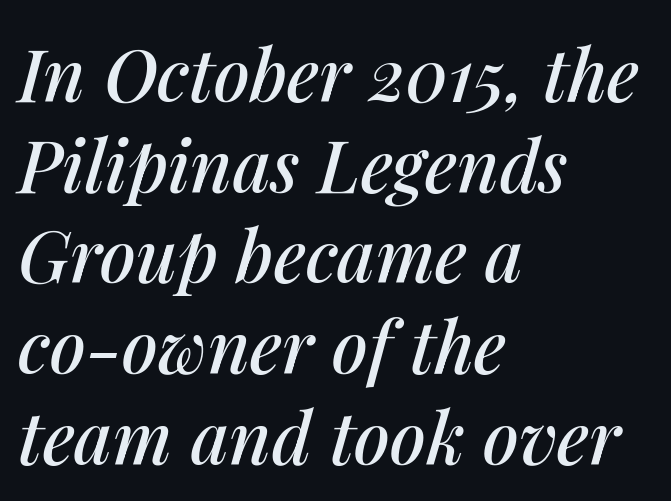
{"italic": "yes", "lean": "right", "slant_degrees": 14, "width": "normal", "stroke_contrast": "medium", "x_height": "medium", "monospaced": "no", "underline": "no", "align": "left", "line_spacing": "normal", "line_spacing_ratio": 1.26, "letter_spacing": "normal", "letter_spacing_em": 0.0, "glyph_px": 72}
